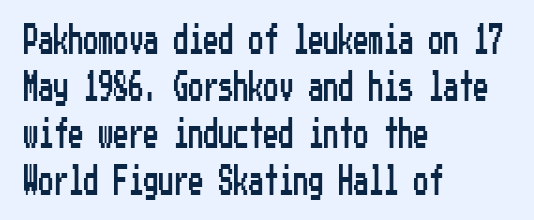
{"serif": "no", "italic": "no", "width": "condensed", "stroke_contrast": "low", "x_height": "medium", "underline": "no", "align": "left", "line_spacing": "normal", "line_spacing_ratio": 1.57, "letter_spacing": "normal", "letter_spacing_em": 0.0, "glyph_px": 30}
